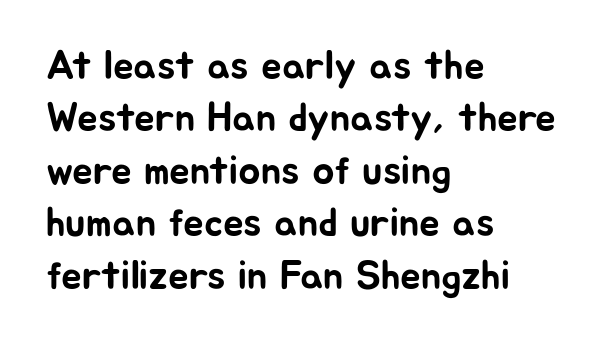
The image shows 41 px sans-serif type, upright; set left-aligned, normal line spacing (1.28x), normal letter spacing, not underlined; low stroke contrast and a medium x-height.
